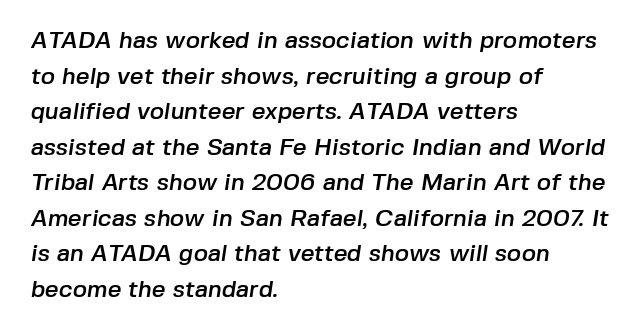
The image shows 24 px text type; set left-aligned, normal line spacing (1.48x), normal letter spacing, not underlined.
